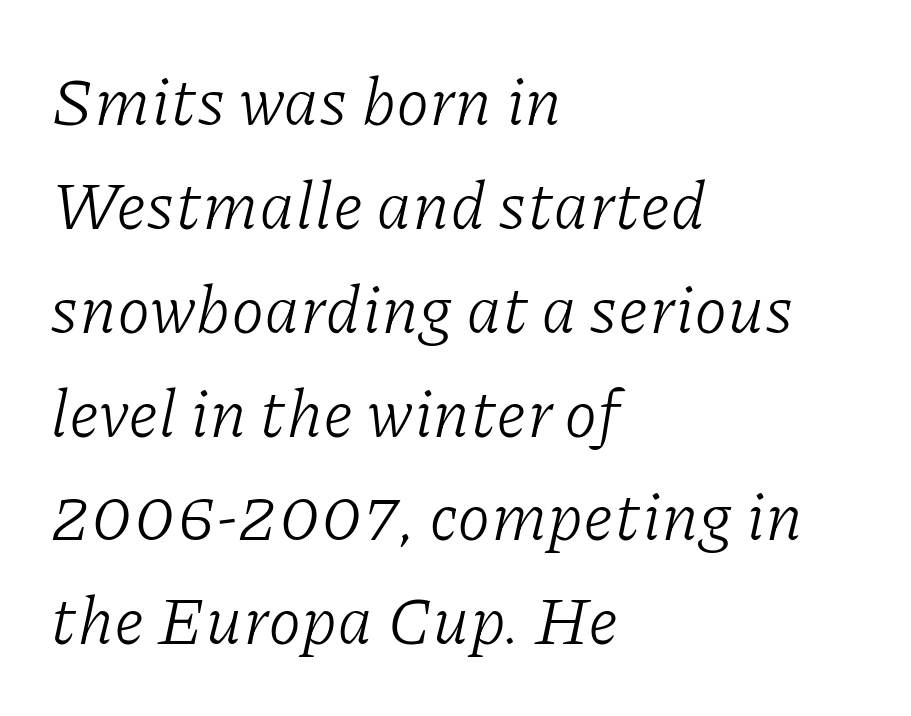
Q: Is the text bold? A: No.
Q: Is the text italic (slanted)? A: Yes, it leans right by about 11 degrees.
Q: Is the typeface a serif or a sans-serif typeface? A: Serif.
Q: Is the text underlined? A: No.
Q: How is the paragraph aligned? A: Left-aligned.
Q: Is the spacing between letters normal or unusually wide? A: Normal.
Q: Is the spacing between lines tight, normal or loose? A: Normal.
Q: Width (condensed, normal, or wide)? A: Normal.
Q: Stroke contrast? A: Low.
Q: x-height? A: Medium.
Q: Monospaced? A: No.
